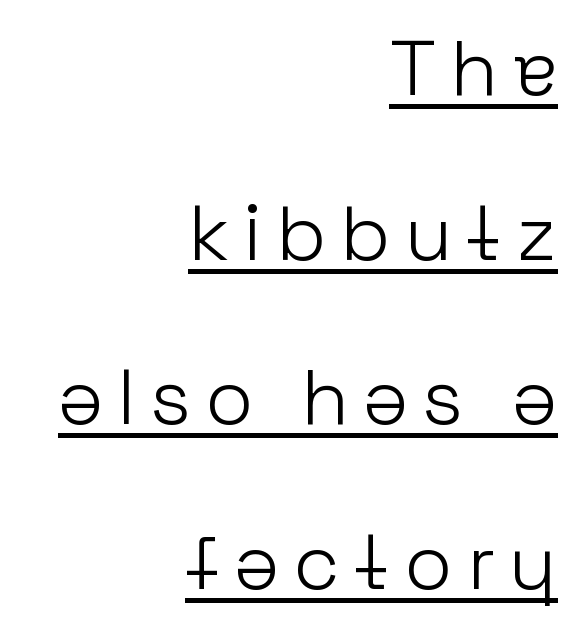
Q: Is the text bold? A: No.
Q: Is the text italic (slanted)? A: No, it is upright.
Q: Is the typeface a serif or a sans-serif typeface? A: Sans-serif.
Q: Is the text underlined? A: Yes.
Q: How is the paragraph aligned? A: Right-aligned.
Q: Is the spacing between lines tight, normal or loose? A: Loose.
Q: Width (condensed, normal, or wide)? A: Normal.
Q: Stroke contrast? A: Low.
Q: x-height? A: Medium.
Q: Monospaced? A: No.
